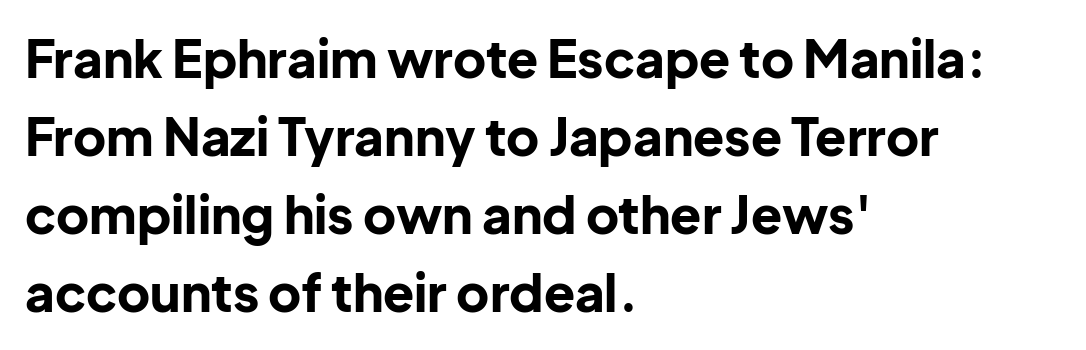
Q: Is the text bold? A: Yes.
Q: Is the text italic (slanted)? A: No, it is upright.
Q: Is the typeface a serif or a sans-serif typeface? A: Sans-serif.
Q: Is the text underlined? A: No.
Q: How is the paragraph aligned? A: Left-aligned.
Q: Is the spacing between letters normal or unusually wide? A: Normal.
Q: Is the spacing between lines tight, normal or loose? A: Normal.
Q: Width (condensed, normal, or wide)? A: Normal.
Q: Stroke contrast? A: Low.
Q: x-height? A: Medium.
Q: Monospaced? A: No.
